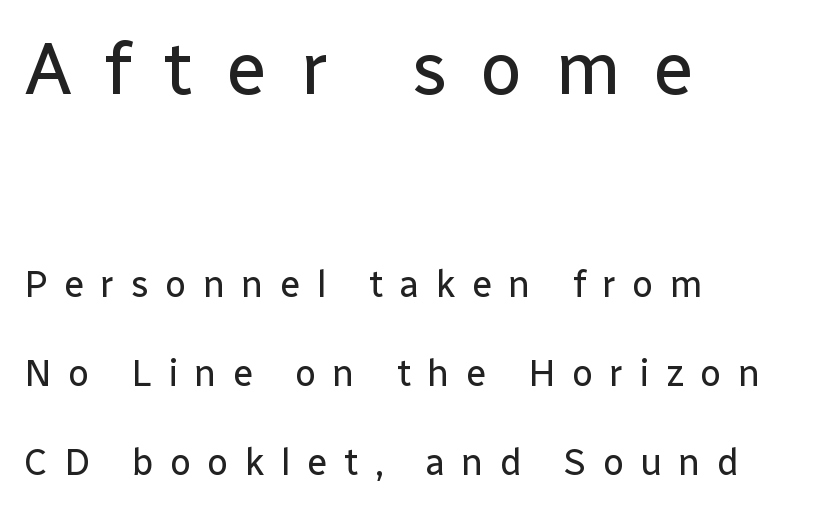
{"serif": "no", "italic": "no", "bold": "no", "weight": "regular", "width": "normal", "stroke_contrast": "low", "x_height": "medium", "monospaced": "no", "underline": "no", "align": "left", "line_spacing": "loose", "line_spacing_ratio": 2.41, "letter_spacing": "wide", "letter_spacing_em": 0.44, "larger_block": "first", "size_ratio": 2.0, "glyph_px": 74}
